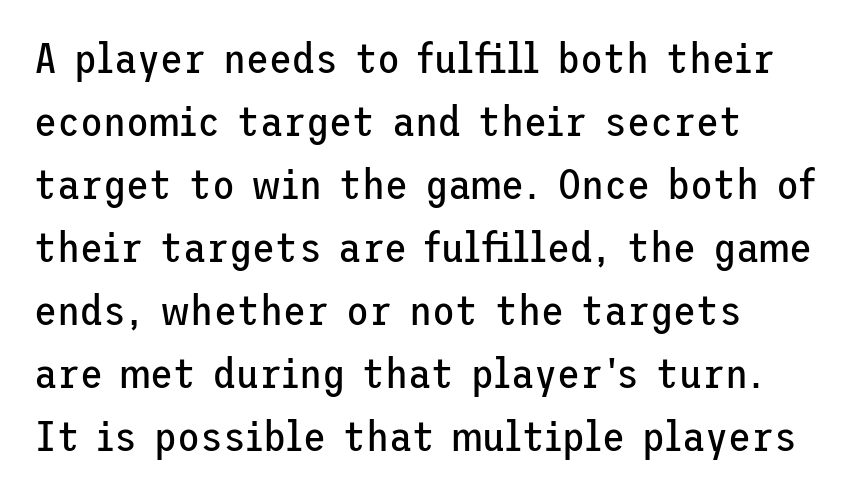
The image shows 42 px regular-weight sans-serif type, upright; set left-aligned, normal line spacing (1.5x), normal letter spacing, not underlined; low stroke contrast and a medium x-height.
